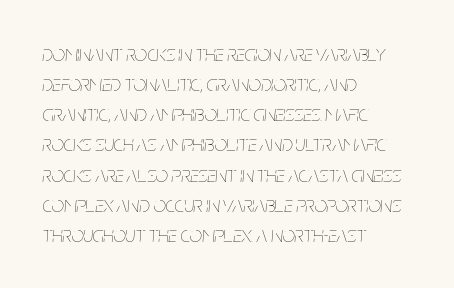
{"italic": "yes", "lean": "right", "slant_degrees": 5, "bold": "no", "underline": "no", "align": "left", "line_spacing": "normal", "line_spacing_ratio": 1.37, "letter_spacing": "normal", "letter_spacing_em": 0.0, "glyph_px": 22}
